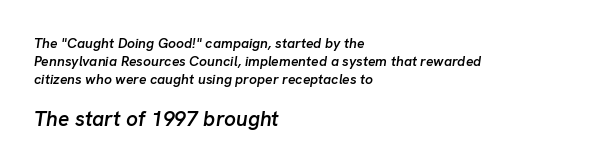
The image shows 21 px text type, italic (leaning right); set left-aligned, normal line spacing (1.28x), normal letter spacing, not underlined; the second (bottom) block is 1.5x larger.
